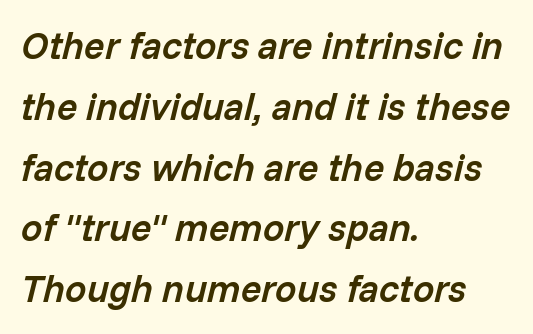
{"italic": "yes", "lean": "right", "slant_degrees": 14, "bold": "semi", "weight": "semibold", "width": "normal", "stroke_contrast": "low", "x_height": "medium", "monospaced": "no", "underline": "no", "align": "left", "line_spacing": "normal", "line_spacing_ratio": 1.6, "letter_spacing": "normal", "letter_spacing_em": 0.0, "glyph_px": 38}
